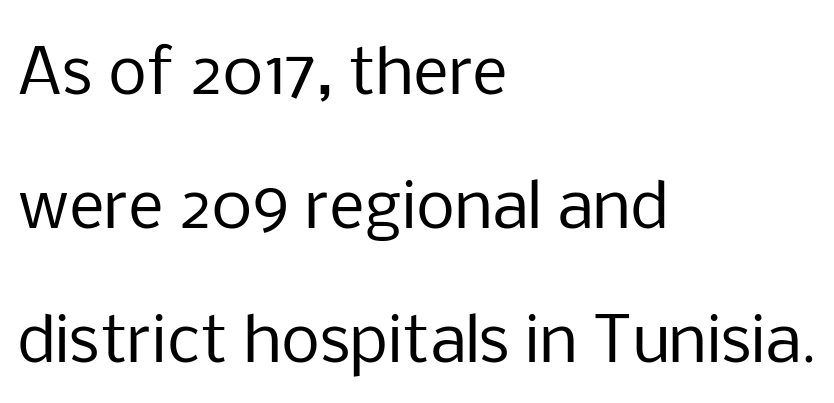
The image shows 62 px regular-weight sans-serif type, upright; set left-aligned, loose line spacing (2.16x), normal letter spacing, not underlined; low stroke contrast and a medium x-height.
